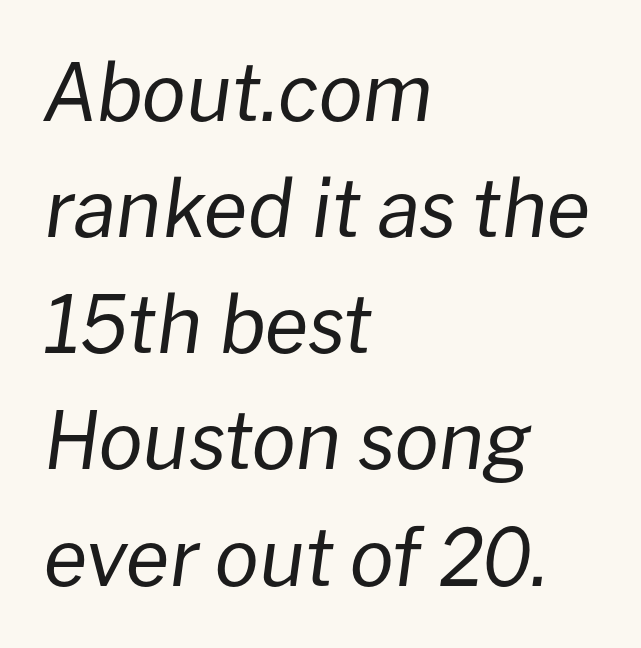
Do the characters align in a grid? No, the font is proportional. The font's italic variant was chosen for this text. Letter spacing: default. Whoever set this chose a conventional vertical rhythm.
